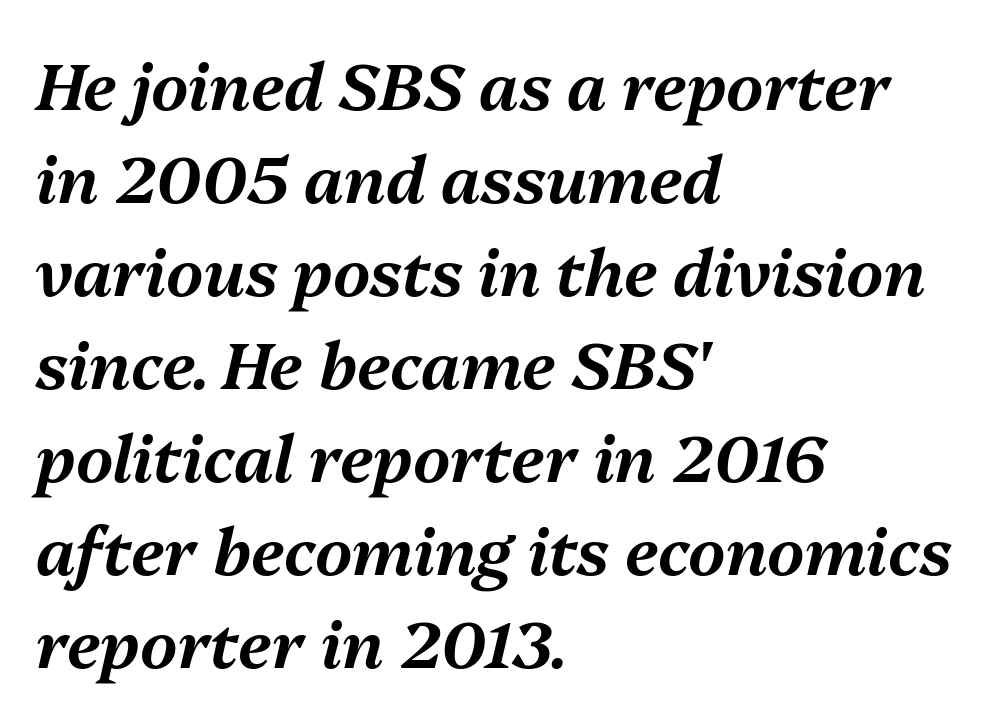
{"italic": "yes", "lean": "right", "slant_degrees": 13, "width": "normal", "stroke_contrast": "medium", "x_height": "medium", "monospaced": "no", "underline": "no", "align": "left", "line_spacing": "normal", "line_spacing_ratio": 1.43, "letter_spacing": "normal", "letter_spacing_em": 0.0, "glyph_px": 65}
